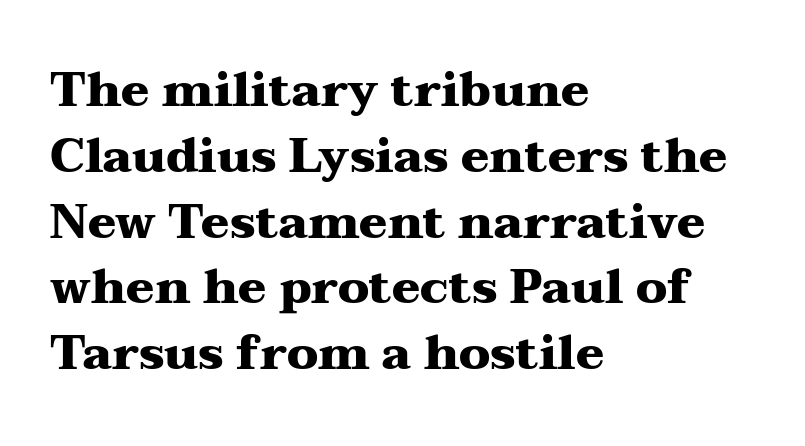
Q: Is the text bold? A: Yes.
Q: Is the text italic (slanted)? A: No, it is upright.
Q: Is the typeface a serif or a sans-serif typeface? A: Serif.
Q: Is the text underlined? A: No.
Q: How is the paragraph aligned? A: Left-aligned.
Q: Is the spacing between letters normal or unusually wide? A: Normal.
Q: Is the spacing between lines tight, normal or loose? A: Normal.
Q: Width (condensed, normal, or wide)? A: Wide.
Q: Stroke contrast? A: Medium.
Q: x-height? A: Medium.
Q: Monospaced? A: No.
